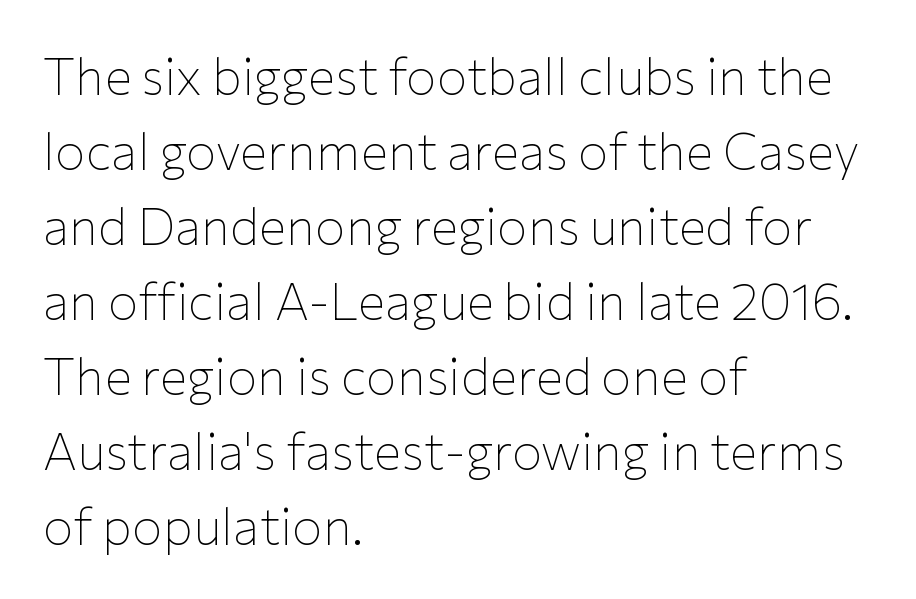
Q: Is the text bold? A: No.
Q: Is the text italic (slanted)? A: No, it is upright.
Q: Is the typeface a serif or a sans-serif typeface? A: Sans-serif.
Q: Is the text underlined? A: No.
Q: How is the paragraph aligned? A: Left-aligned.
Q: Is the spacing between letters normal or unusually wide? A: Normal.
Q: Is the spacing between lines tight, normal or loose? A: Normal.
Q: Width (condensed, normal, or wide)? A: Normal.
Q: Stroke contrast? A: Low.
Q: x-height? A: Medium.
Q: Monospaced? A: No.
